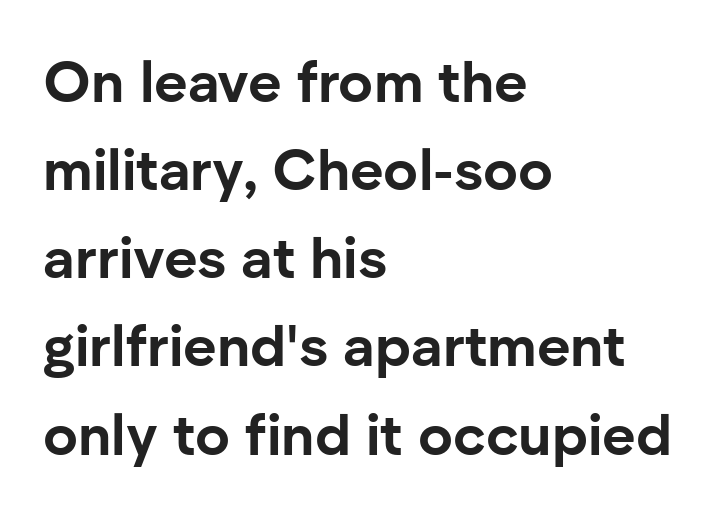
A normal amount of white space separates one row of letters from the next. Varying glyph widths throughout — classic text-font behaviour. This rendering leaves character spacing at its baseline value. The compositor pushed each line to the left boundary. Do the letters lean? They stand straight. Serif or sans? Sans — the stroke terminals are bare.
